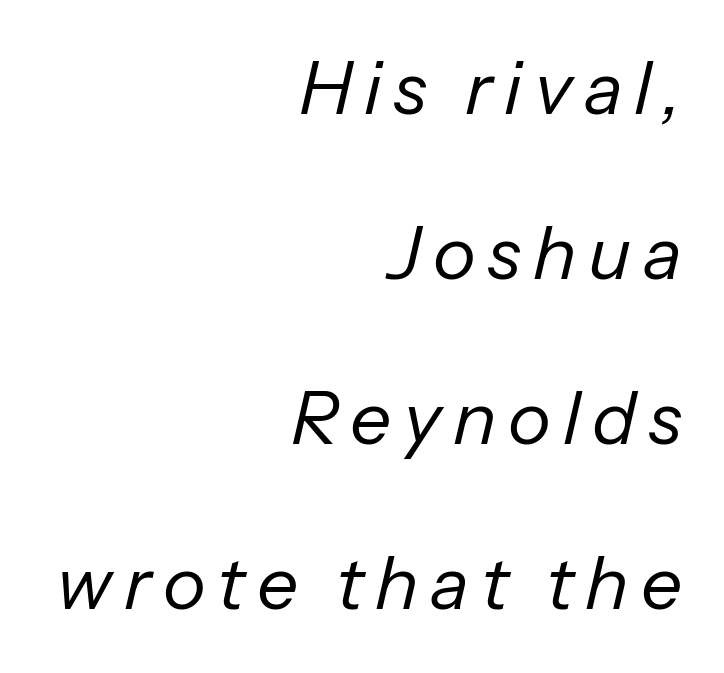
A typesetter would mark this as italic. The compositor pushed each line to the right boundary. Type without underlining. Leading is clearly above the norm, producing a sparse column. The characters are drawn with everyday or finer stroke widths. Looks like regular typesetting: each glyph gets only the width it needs.
